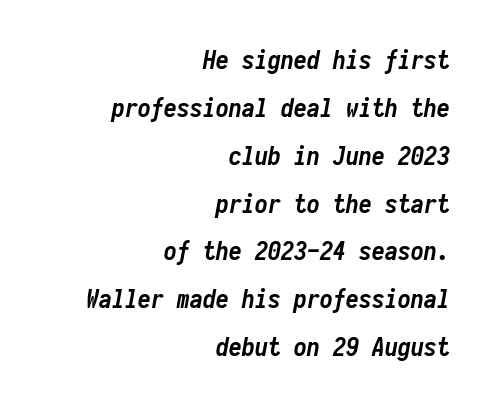
Anything drawn beneath the words? Only blank space. In terms of weight, the rendering is a true, heavy bold. If you drew a line through each stem, it would be angled. Words appear dense and cohesive because spacing is normal.
